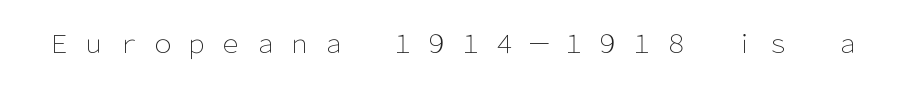
{"italic": "no", "bold": "no", "underline": "no", "letter_spacing": "wide", "letter_spacing_em": 0.37, "glyph_px": 25}
